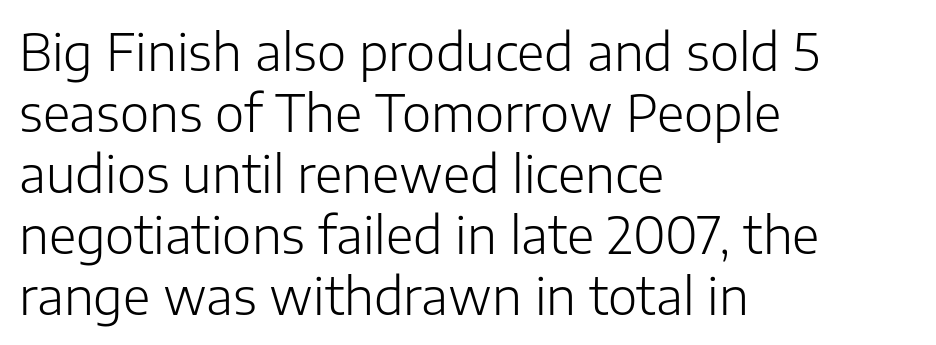
{"serif": "no", "italic": "no", "bold": "no", "weight": "light", "width": "normal", "stroke_contrast": "low", "x_height": "medium", "monospaced": "no", "underline": "no", "align": "left", "line_spacing_ratio": 1.22, "letter_spacing": "normal", "letter_spacing_em": 0.0, "glyph_px": 50}
